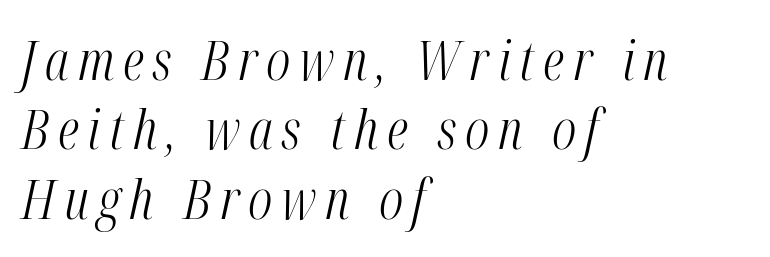
{"italic": "yes", "lean": "right", "slant_degrees": 12, "bold": "no", "weight": "light", "width": "condensed", "stroke_contrast": "medium", "x_height": "medium", "monospaced": "no", "underline": "no", "align": "left", "line_spacing": "normal", "line_spacing_ratio": 1.26, "glyph_px": 55}
